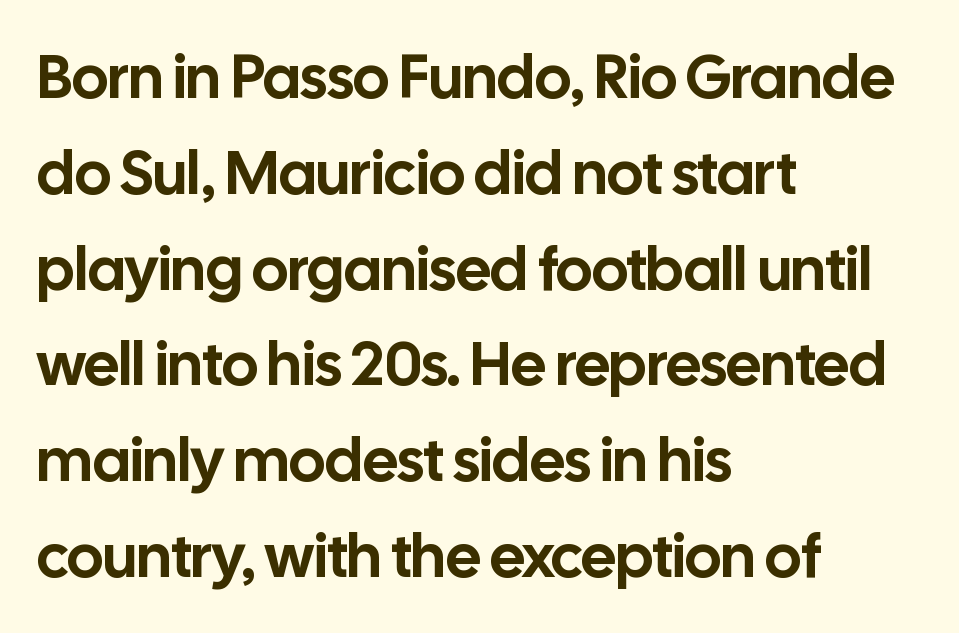
Q: Is the text italic (slanted)? A: No, it is upright.
Q: Is the typeface a serif or a sans-serif typeface? A: Sans-serif.
Q: Is the text underlined? A: No.
Q: How is the paragraph aligned? A: Left-aligned.
Q: Is the spacing between letters normal or unusually wide? A: Normal.
Q: Is the spacing between lines tight, normal or loose? A: Normal.
Q: Width (condensed, normal, or wide)? A: Normal.
Q: Stroke contrast? A: Low.
Q: x-height? A: Medium.
Q: Monospaced? A: No.
